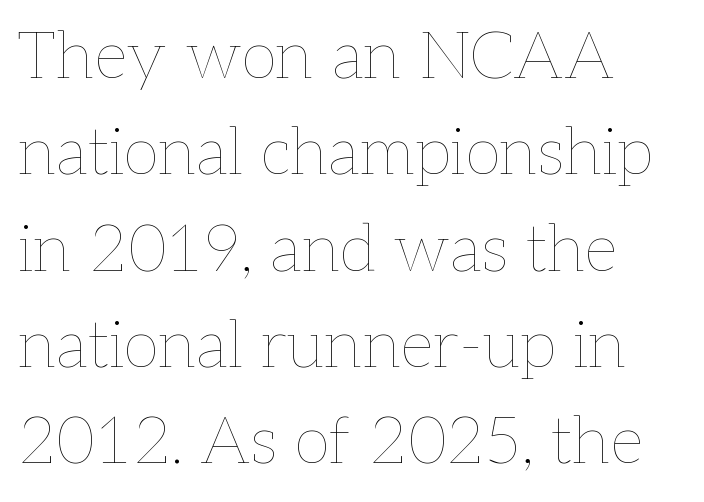
{"italic": "no", "bold": "no", "weight": "thin", "width": "normal", "stroke_contrast": "low", "x_height": "medium", "monospaced": "no", "underline": "no", "align": "left", "line_spacing": "normal", "line_spacing_ratio": 1.46, "letter_spacing": "normal", "letter_spacing_em": 0.0, "glyph_px": 66}
